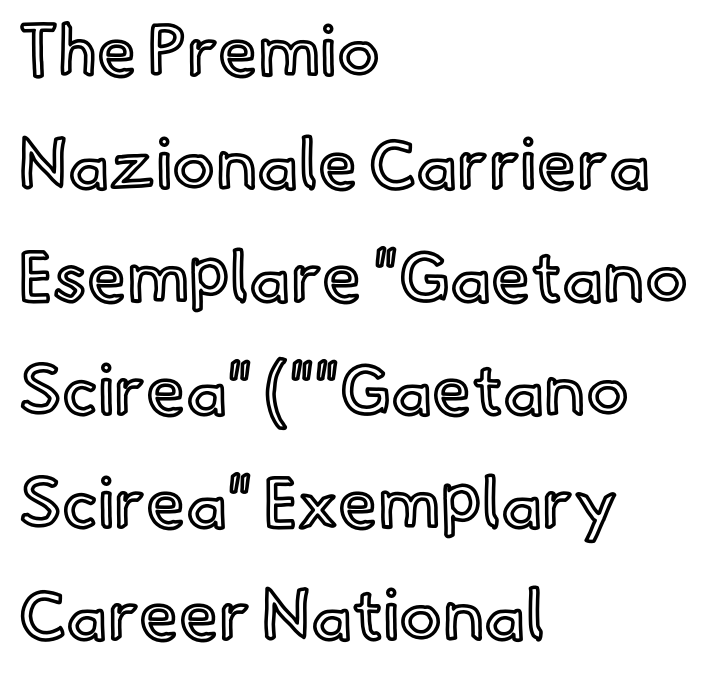
Q: Is the text italic (slanted)? A: No, it is upright.
Q: Is the text underlined? A: No.
Q: How is the paragraph aligned? A: Left-aligned.
Q: Is the spacing between letters normal or unusually wide? A: Normal.
Q: Is the spacing between lines tight, normal or loose? A: Normal.
Q: Width (condensed, normal, or wide)? A: Normal.
Q: x-height? A: Small.
Q: Monospaced? A: No.
